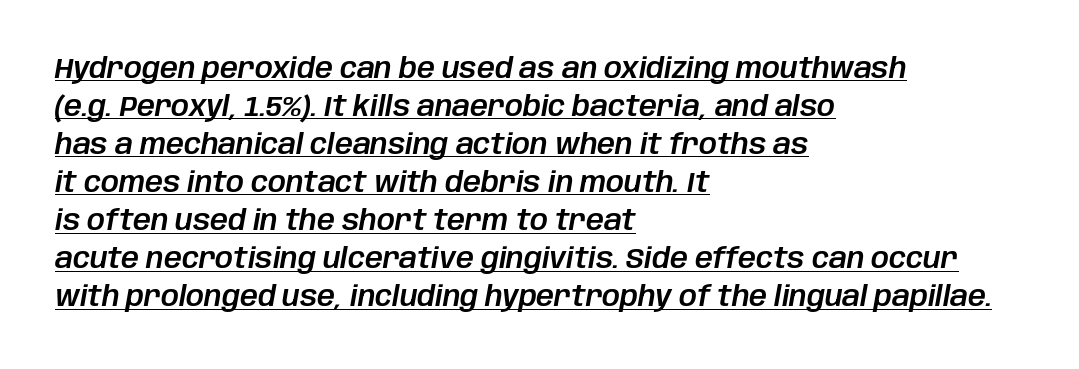
The image shows 28 px text type, italic (leaning right); set left-aligned, normal line spacing (1.36x), normal letter spacing, underlined; low stroke contrast and a large x-height.
